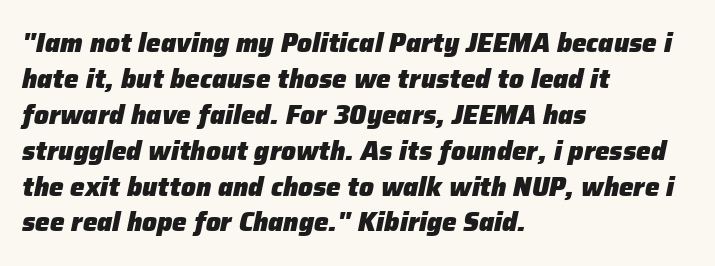
Q: Is the text bold? A: Yes.
Q: Is the text italic (slanted)? A: Yes, it leans right by about 12 degrees.
Q: Is the text underlined? A: No.
Q: How is the paragraph aligned? A: Left-aligned.
Q: Is the spacing between letters normal or unusually wide? A: Normal.
Q: Is the spacing between lines tight, normal or loose? A: Normal.
